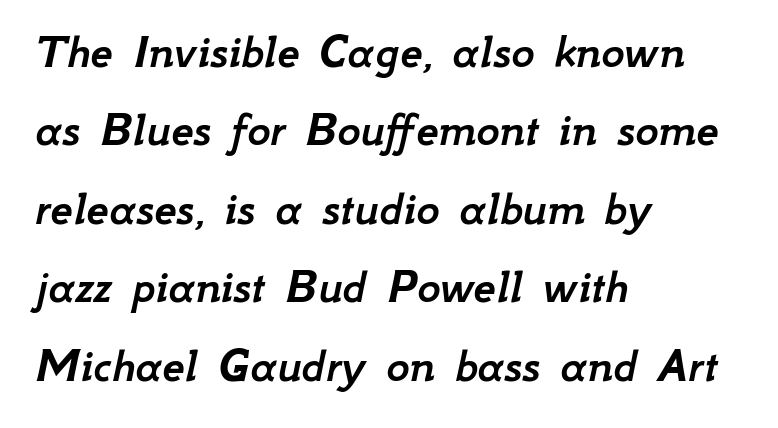
{"italic": "yes", "lean": "right", "slant_degrees": 12, "width": "normal", "stroke_contrast": "low", "x_height": "small", "monospaced": "no", "underline": "no", "align": "left", "line_spacing": "normal", "line_spacing_ratio": 1.57, "letter_spacing": "normal", "letter_spacing_em": 0.0, "glyph_px": 50}
